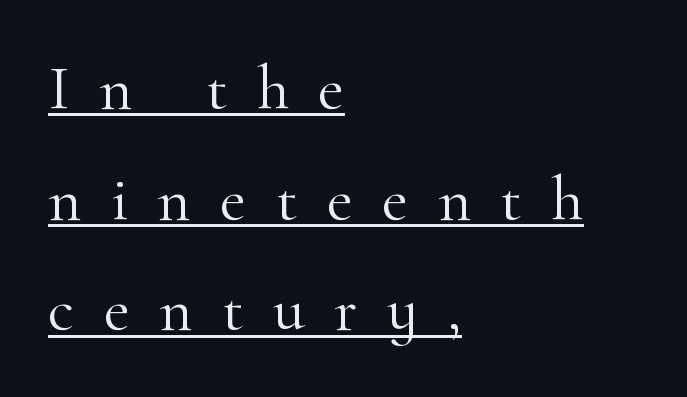
Left-aligned paragraph, ragged on the right. Posture: vertical. Think of a printed novel: that variable character pitch is what you see here. The line texture is sparse and dotted thanks to wide tracking. A serif font was chosen for this passage.
